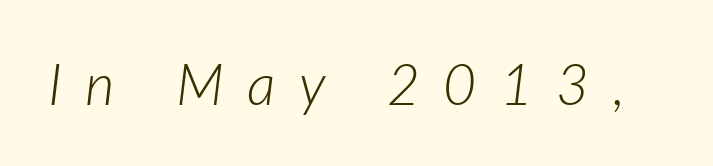
The gaps between neighbouring characters are conspicuously large. Letters have the restrained weight of plain body copy at most. Proportional: the letters do not fall into vertical columns. The glyphs look as if they've been sheared to an angle. Lines of text with bare space underneath.
